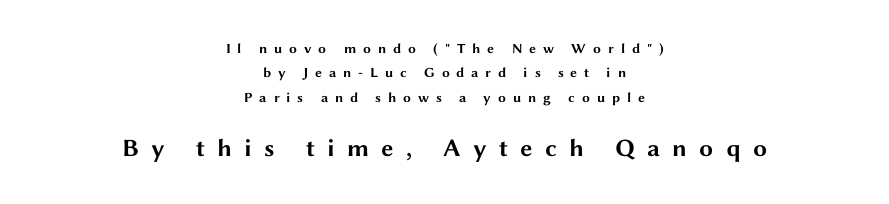
The image shows 25 px bold type, upright; set centered, line spacing 1.74x, unusually wide letter spacing (+0.49 em), not underlined; the second (bottom) block is 1.79x larger.
